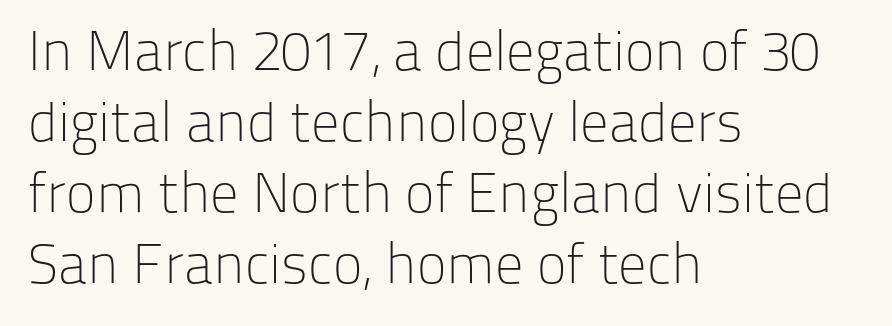
Do the characters align in a grid? No, the font is proportional. The rag falls on the right side of this text block. Caption: face not bold, strokes unweighted. Descenders are the only things crossing below the line.
